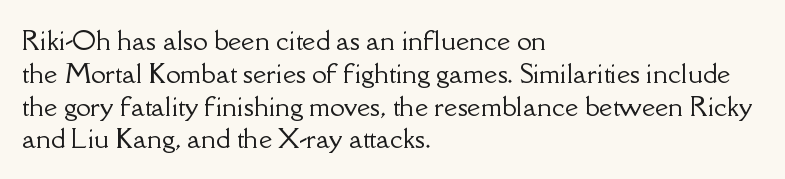
Q: Is the text italic (slanted)? A: No, it is upright.
Q: Is the text underlined? A: No.
Q: How is the paragraph aligned? A: Left-aligned.
Q: Is the spacing between letters normal or unusually wide? A: Normal.
Q: Is the spacing between lines tight, normal or loose? A: Normal.
